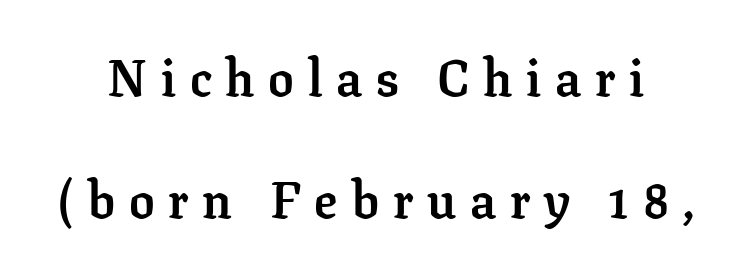
Q: Is the text bold? A: Yes.
Q: Is the text italic (slanted)? A: No, it is upright.
Q: Is the typeface a serif or a sans-serif typeface? A: Serif.
Q: Is the text underlined? A: No.
Q: Is the spacing between letters normal or unusually wide? A: Unusually wide.
Q: Is the spacing between lines tight, normal or loose? A: Loose.
Q: Width (condensed, normal, or wide)? A: Normal.
Q: Stroke contrast? A: Low.
Q: x-height? A: Medium.
Q: Monospaced? A: No.
